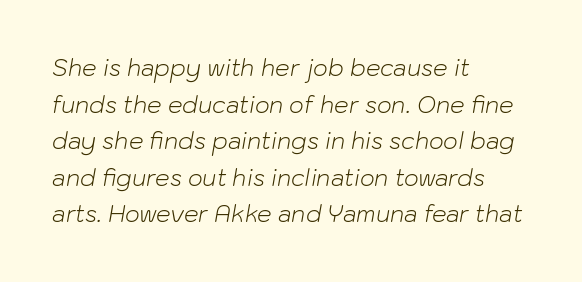
Style check: oblique. Leftover space on each line is placed entirely after the last word. Stems and bowls with no extra thickness — not bold. Tracking value appears to be zero — textbook default spacing. The zone under the glyphs is completely vacant.
